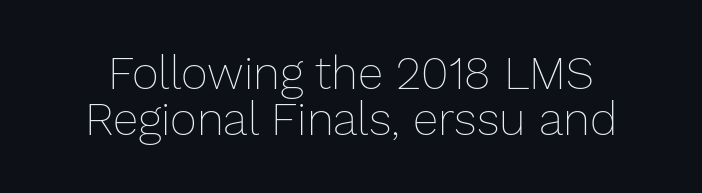
Vertical spacing — tight. Nobody touched the tracking dial on this one. This sample uses an upright cut, with every glyph sitting square on the baseline. Decoration check: the copy has no underline. The face used here is proportionally spaced, like ordinary book or web type.
